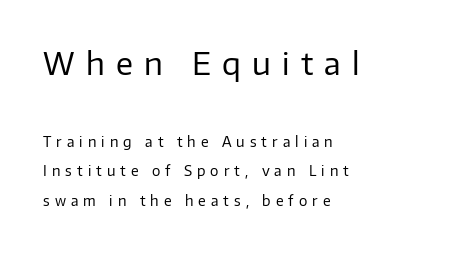
{"serif": "no", "italic": "no", "bold": "no", "weight": "regular", "width": "normal", "stroke_contrast": "low", "x_height": "medium", "monospaced": "no", "underline": "no", "align": "left", "line_spacing": "loose", "line_spacing_ratio": 2.08, "letter_spacing": "wide", "letter_spacing_em": 0.36, "larger_block": "first", "size_ratio": 2.21, "glyph_px": 31}
